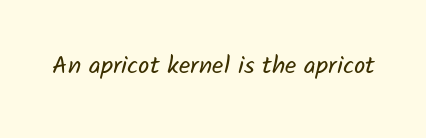
Q: Is the text bold? A: No.
Q: Is the text underlined? A: No.
Q: Is the spacing between letters normal or unusually wide? A: Normal.
